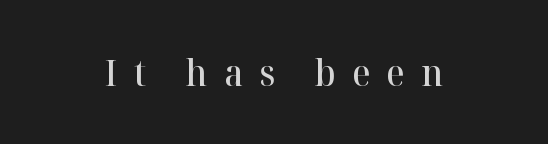
{"serif": "yes", "italic": "no", "bold": "semi", "weight": "semibold", "width": "normal", "stroke_contrast": "high", "x_height": "medium", "monospaced": "no", "underline": "no", "align": "center", "letter_spacing": "wide", "letter_spacing_em": 0.45, "glyph_px": 36}
